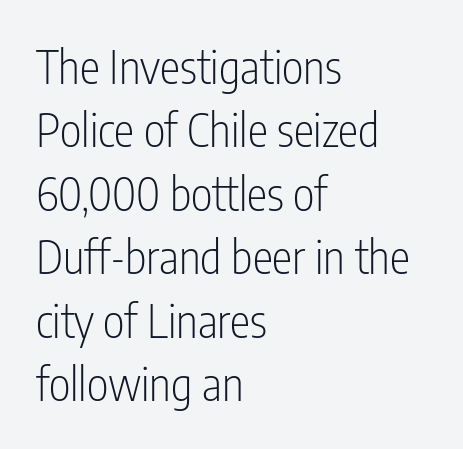
The line texture is even and compact thanks to regular tracking. The typeface has the unassuming heft of standard copy or less. This sample uses a sans-serif face. This is the regular roman posture of the typeface.
